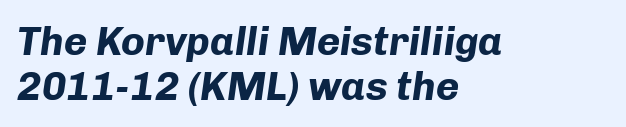
Q: Is the text bold? A: Yes.
Q: Is the text italic (slanted)? A: Yes, it leans right by about 8 degrees.
Q: Is the text underlined? A: No.
Q: How is the paragraph aligned? A: Left-aligned.
Q: Is the spacing between letters normal or unusually wide? A: Normal.
Q: Is the spacing between lines tight, normal or loose? A: Tight.
Q: Width (condensed, normal, or wide)? A: Normal.
Q: Stroke contrast? A: Low.
Q: x-height? A: Medium.
Q: Monospaced? A: No.
